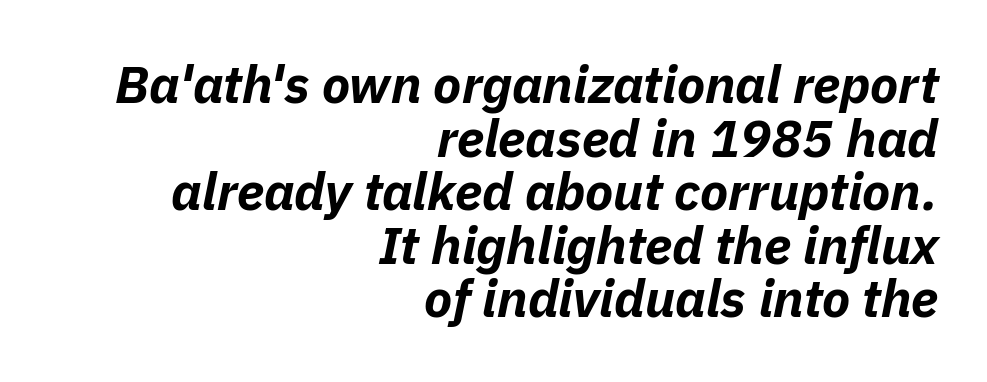
Q: Is the text bold? A: Yes.
Q: Is the text italic (slanted)? A: Yes, it leans right by about 11 degrees.
Q: Is the text underlined? A: No.
Q: How is the paragraph aligned? A: Right-aligned.
Q: Is the spacing between letters normal or unusually wide? A: Normal.
Q: Is the spacing between lines tight, normal or loose? A: Tight.
Q: Width (condensed, normal, or wide)? A: Normal.
Q: Stroke contrast? A: Low.
Q: x-height? A: Medium.
Q: Monospaced? A: No.
